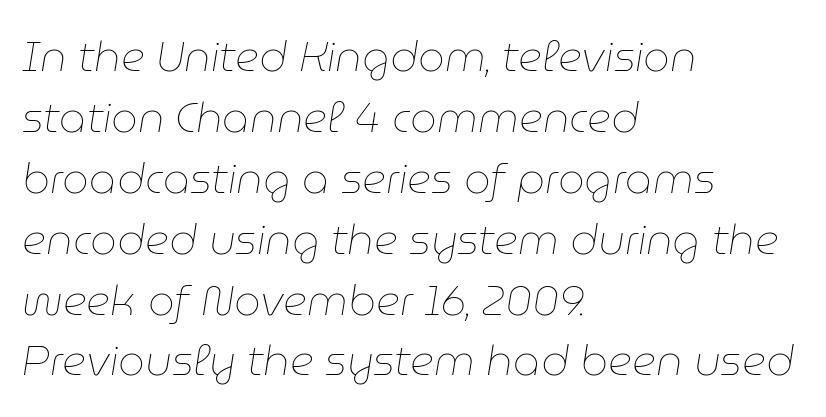
Is the stroke heavy? The answer is a plain regular-or-lighter. This block has exactly the height ordinary leading produces. This rendering features lettering with no underline. Looking at the ascenders, they clearly lean. The passage shown has conventional tracking throughout.
